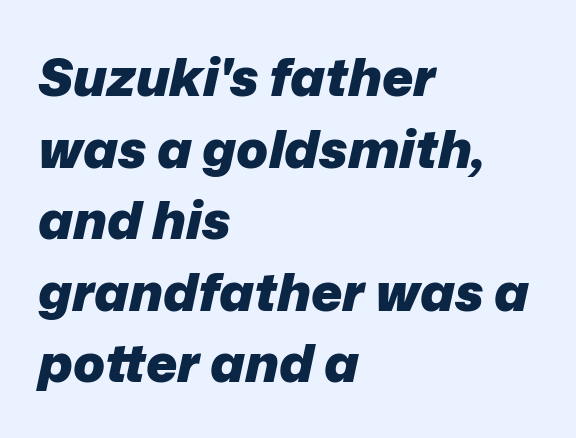
Q: Is the text bold? A: Yes.
Q: Is the text italic (slanted)? A: Yes, it leans right by about 12 degrees.
Q: Is the text underlined? A: No.
Q: How is the paragraph aligned? A: Left-aligned.
Q: Is the spacing between letters normal or unusually wide? A: Normal.
Q: Is the spacing between lines tight, normal or loose? A: Normal.
Q: Width (condensed, normal, or wide)? A: Normal.
Q: Stroke contrast? A: Low.
Q: x-height? A: Medium.
Q: Monospaced? A: No.
